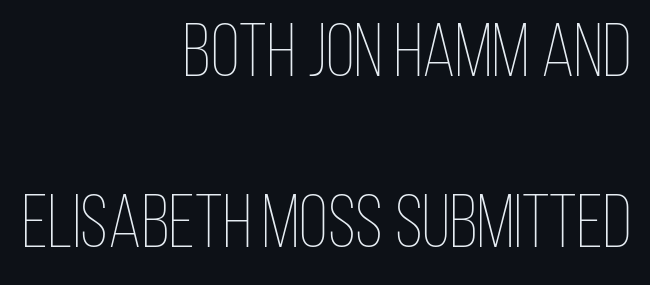
{"italic": "no", "bold": "no", "weight": "thin", "width": "condensed", "stroke_contrast": "low", "x_height": "large", "monospaced": "no", "underline": "no", "align": "right", "line_spacing": "loose", "line_spacing_ratio": 2.28, "letter_spacing": "normal", "letter_spacing_em": 0.0, "glyph_px": 75}
